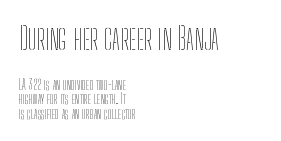
The emphasis by scale lands on block number one, above. Unbolded letterforms with no extra heft. Is this a fixed-width face? No — the glyphs have proportional, varying widths. Whoever set this chose condensed vertical rhythm over breathing room. A typesetter would mark this as roman, not italic.
